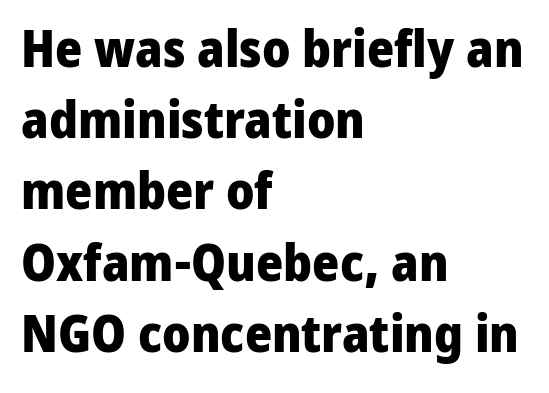
Think of a printed novel: that variable character pitch is what you see here. Short note: letters normally spaced. Decoration check: the copy has no underline. Each glyph is drawn with heavy, bold strokes. If you drew a ruler down the left edge, every line would touch it.
